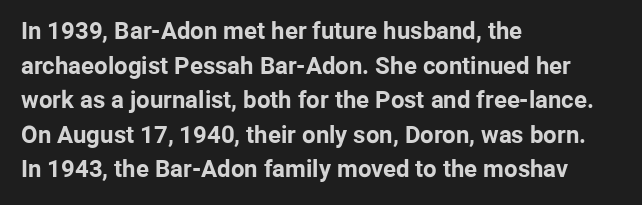
Rule under the text: the space is simply empty. Nothing unusual about the tracking: characters are spaced as the font intends. Leading: standard. This sample uses an upright cut, with every glyph sitting square on the baseline. Set as a true bold cut, around the 700 mark. Line beginnings align vertically; line endings do not.
